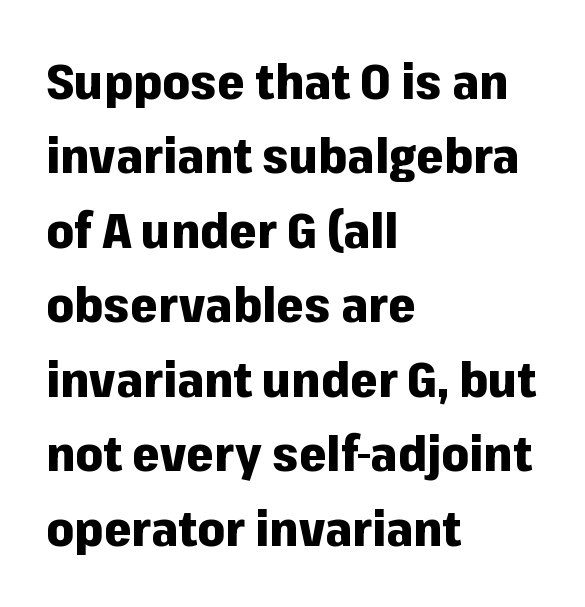
{"serif": "no", "italic": "no", "bold": "yes", "weight": "heavy", "width": "normal", "stroke_contrast": "low", "x_height": "medium", "monospaced": "no", "underline": "no", "align": "left", "line_spacing": "normal", "line_spacing_ratio": 1.52, "letter_spacing": "normal", "letter_spacing_em": 0.0, "glyph_px": 49}
